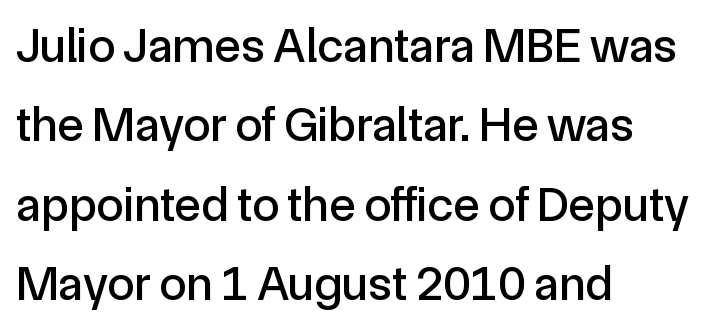
Q: Is the text italic (slanted)? A: No, it is upright.
Q: Is the typeface a serif or a sans-serif typeface? A: Sans-serif.
Q: Is the text underlined? A: No.
Q: How is the paragraph aligned? A: Left-aligned.
Q: Is the spacing between letters normal or unusually wide? A: Normal.
Q: Is the spacing between lines tight, normal or loose? A: Normal.
Q: Width (condensed, normal, or wide)? A: Normal.
Q: x-height? A: Medium.
Q: Monospaced? A: No.
